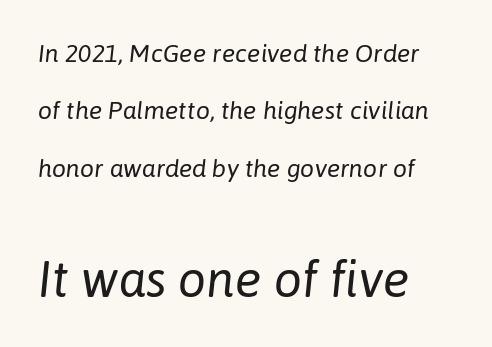
{"italic": "yes", "lean": "right", "slant_degrees": 6, "bold": "no", "weight": "regular", "width": "normal", "stroke_contrast": "low", "x_height": "medium", "monospaced": "no", "underline": "no", "align": "left", "line_spacing": "loose", "line_spacing_ratio": 2.3, "letter_spacing": "normal", "letter_spacing_em": 0.0, "larger_block": "second", "size_ratio": 2.0, "glyph_px": 50}
